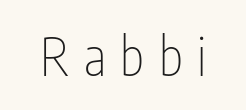
Q: Is the text bold? A: No.
Q: Is the text italic (slanted)? A: No, it is upright.
Q: Is the typeface a serif or a sans-serif typeface? A: Sans-serif.
Q: Is the text underlined? A: No.
Q: Is the spacing between letters normal or unusually wide? A: Unusually wide.
Q: Width (condensed, normal, or wide)? A: Condensed.
Q: Stroke contrast? A: Low.
Q: x-height? A: Medium.
Q: Monospaced? A: No.
